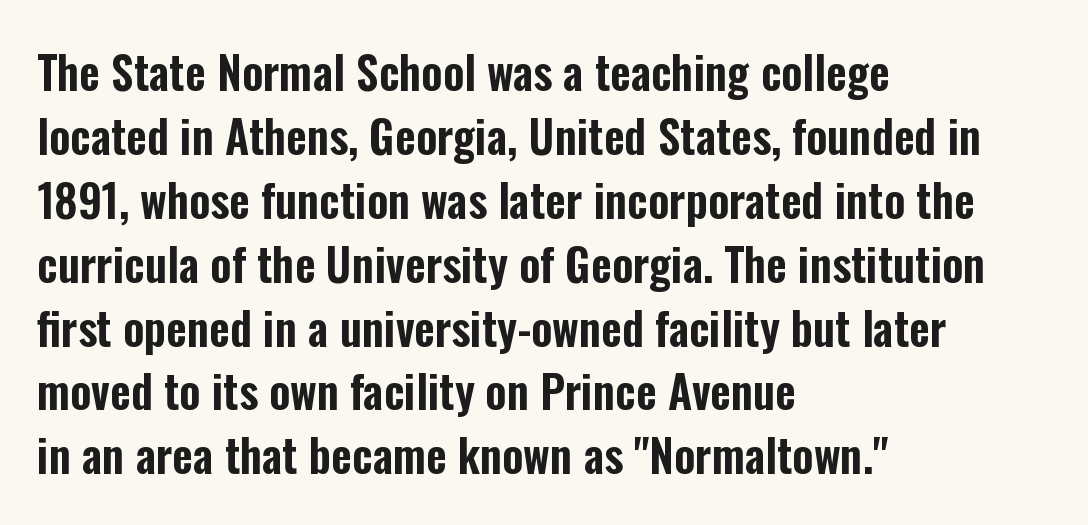
Q: Is the text italic (slanted)? A: No, it is upright.
Q: Is the typeface a serif or a sans-serif typeface? A: Sans-serif.
Q: Is the text underlined? A: No.
Q: How is the paragraph aligned? A: Left-aligned.
Q: Is the spacing between letters normal or unusually wide? A: Normal.
Q: Is the spacing between lines tight, normal or loose? A: Normal.
Q: Width (condensed, normal, or wide)? A: Condensed.
Q: Stroke contrast? A: Low.
Q: x-height? A: Medium.
Q: Monospaced? A: No.
